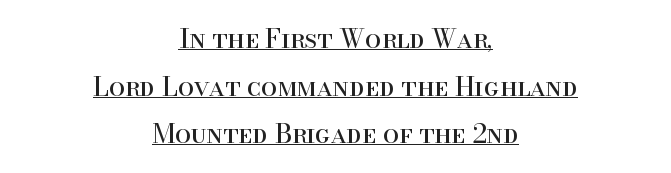
{"italic": "no", "bold": "no", "underline": "yes", "align": "center", "line_spacing_ratio": 1.83, "letter_spacing": "normal", "letter_spacing_em": 0.0, "glyph_px": 26}
